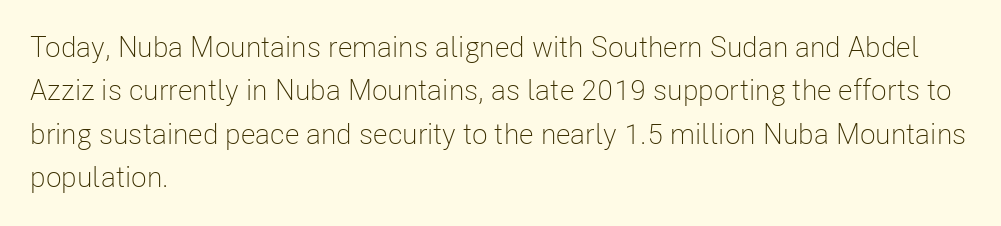
The image shows 29 px light, condensed sans-serif type, upright; set left-aligned, normal line spacing (1.5x), normal letter spacing, not underlined; low stroke contrast and a medium x-height.
